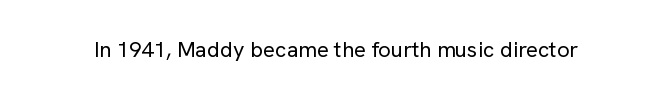
{"italic": "no", "bold": "no", "underline": "no", "letter_spacing": "normal", "letter_spacing_em": 0.0, "glyph_px": 22}
